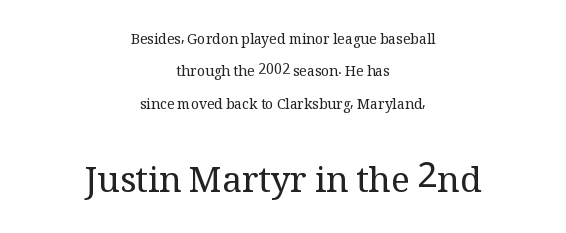
Q: Is the text bold? A: No.
Q: Is the text italic (slanted)? A: No, it is upright.
Q: Is the typeface a serif or a sans-serif typeface? A: Serif.
Q: Is the text underlined? A: No.
Q: How is the paragraph aligned? A: Centered.
Q: Is the spacing between letters normal or unusually wide? A: Normal.
Q: Is the spacing between lines tight, normal or loose? A: Loose.
Q: Which block of text is set in a larger size, the first (top) or the second (bottom)? A: The second (bottom) one.
Q: Width (condensed, normal, or wide)? A: Normal.
Q: Stroke contrast? A: Medium.
Q: x-height? A: Medium.
Q: Monospaced? A: No.
